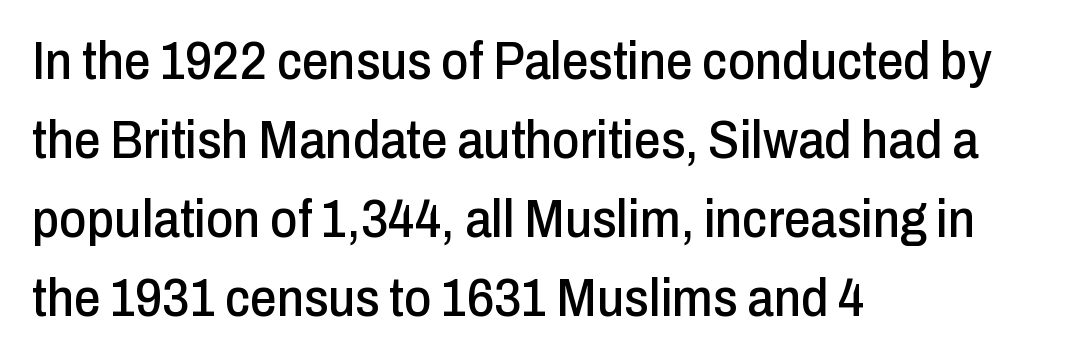
Q: Is the text italic (slanted)? A: No, it is upright.
Q: Is the typeface a serif or a sans-serif typeface? A: Sans-serif.
Q: Is the text underlined? A: No.
Q: How is the paragraph aligned? A: Left-aligned.
Q: Is the spacing between letters normal or unusually wide? A: Normal.
Q: Is the spacing between lines tight, normal or loose? A: Normal.
Q: Width (condensed, normal, or wide)? A: Condensed.
Q: Stroke contrast? A: Low.
Q: x-height? A: Medium.
Q: Monospaced? A: No.
